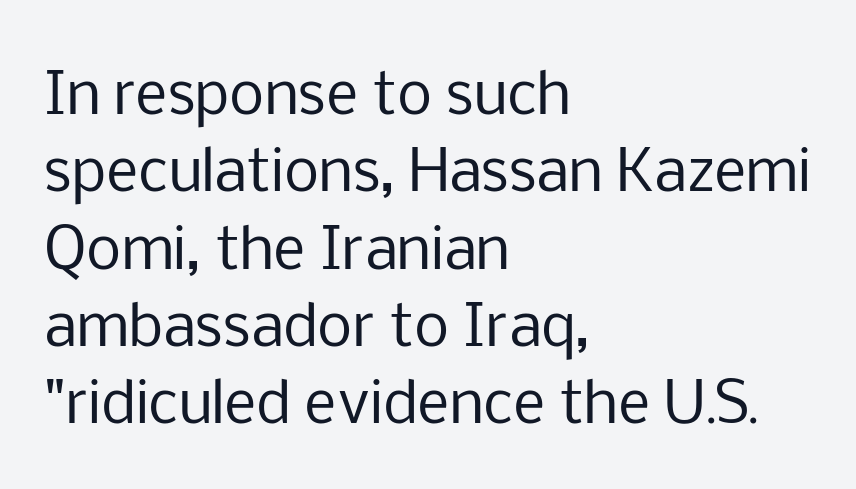
Varying glyph widths throughout — classic text-font behaviour. The font is comparable to plain body text, perhaps lighter. These lines stack with their left ends in a neat column. Just letters on the line, the space beneath them empty. The rows are spaced the way most documents space them.
